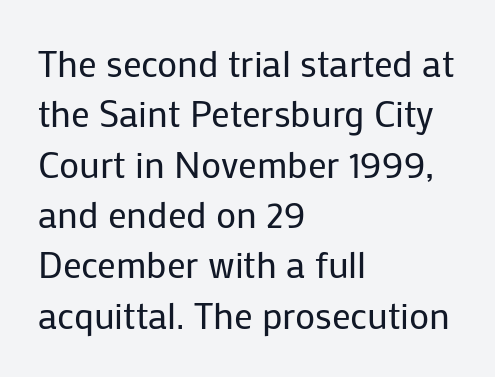
Inter-character spacing is left at the font's built-in metrics. Note: no serifs on the glyphs. Unbolded letterforms with no extra heft. The rendering uses natural spacing where letterforms have individual widths.
